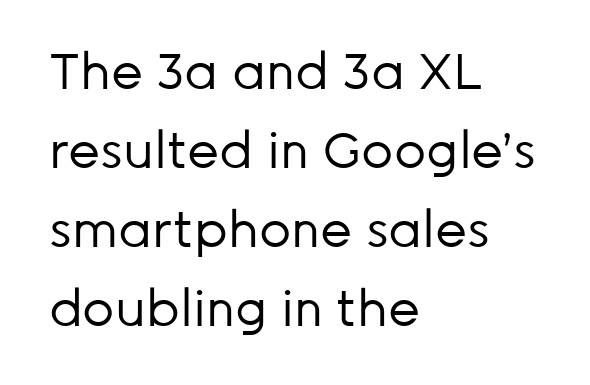
{"serif": "no", "italic": "no", "bold": "no", "weight": "regular", "width": "normal", "stroke_contrast": "low", "x_height": "medium", "monospaced": "no", "underline": "no", "align": "left", "line_spacing": "normal", "line_spacing_ratio": 1.58, "letter_spacing": "normal", "letter_spacing_em": 0.0, "glyph_px": 50}
